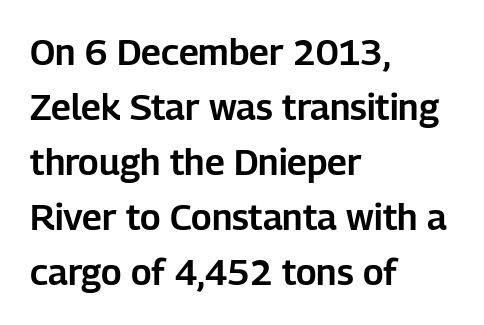
The image shows 36 px sans-serif type, upright; set left-aligned, normal line spacing (1.53x), normal letter spacing, not underlined; low stroke contrast and a medium x-height.
